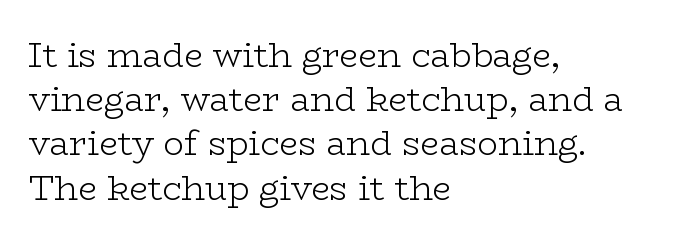
Q: Is the text bold? A: No.
Q: Is the text italic (slanted)? A: No, it is upright.
Q: Is the typeface a serif or a sans-serif typeface? A: Serif.
Q: Is the text underlined? A: No.
Q: How is the paragraph aligned? A: Left-aligned.
Q: Is the spacing between letters normal or unusually wide? A: Normal.
Q: Is the spacing between lines tight, normal or loose? A: Normal.
Q: Width (condensed, normal, or wide)? A: Wide.
Q: Stroke contrast? A: Low.
Q: x-height? A: Medium.
Q: Monospaced? A: No.
